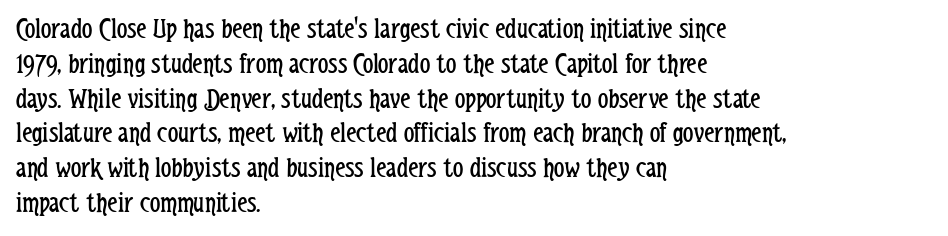
{"serif": "no", "italic": "no", "bold": "no", "weight": "regular", "width": "condensed", "stroke_contrast": "low", "x_height": "medium", "monospaced": "no", "underline": "no", "align": "left", "line_spacing_ratio": 1.2, "letter_spacing": "normal", "letter_spacing_em": 0.0, "glyph_px": 29}
